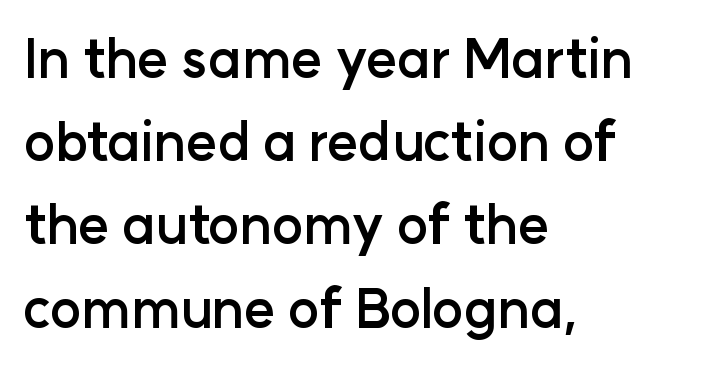
Look at the bottom of the vertical strokes: they stop flat, with no serifs. The typesetting leans heavy: a genuine bold. Reading down the block, your eye returns to a fixed left position each line. Is this a fixed-width face? No — the glyphs have proportional, varying widths. Type without underlining.
